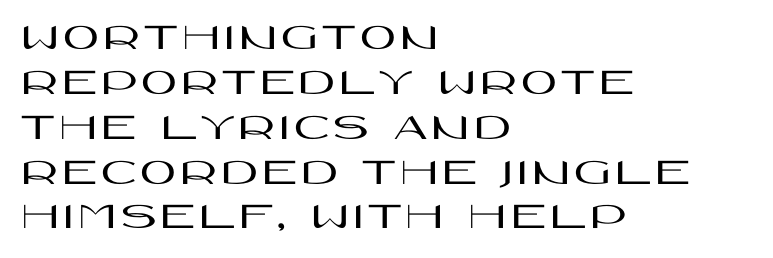
Horizontal bands of white between lines are thin slivers. Letters rest on an invisible, unmarked baseline. This is roman type, the default non-slanted kind. To sum up the face: it is a sans, with no serifs. Every row of glyphs begins at an identical x-position on the left.
